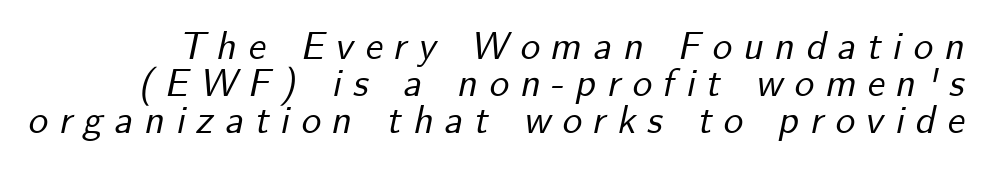
{"italic": "yes", "lean": "right", "slant_degrees": 12, "width": "normal", "stroke_contrast": "low", "x_height": "small", "monospaced": "no", "underline": "no", "line_spacing": "tight", "line_spacing_ratio": 0.95, "letter_spacing": "wide", "letter_spacing_em": 0.29, "glyph_px": 39}
